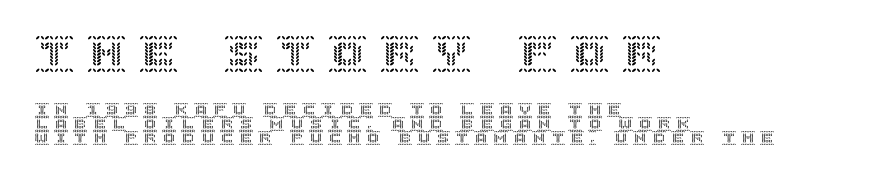
{"italic": "no", "width": "normal", "x_height": "large", "underline": "no", "align": "left", "line_spacing": "tight", "line_spacing_ratio": 1.0, "letter_spacing": "wide", "letter_spacing_em": 0.37, "larger_block": "first", "size_ratio": 2.71, "glyph_px": 38}
